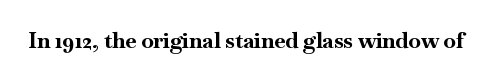
Short note: letters normally spaced. Words float on clear page, feet unadorned. The letters stand upright; this is a roman face. Heavy, bold letterforms.
